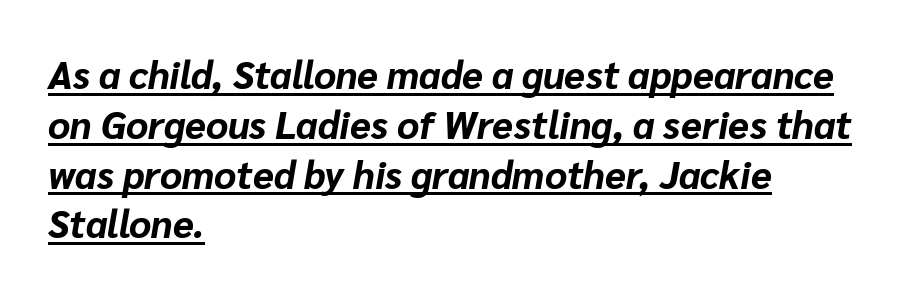
The image shows 38 px bold type, italic (leaning right); set left-aligned, normal line spacing (1.31x), normal letter spacing, underlined; low stroke contrast and a medium x-height.
